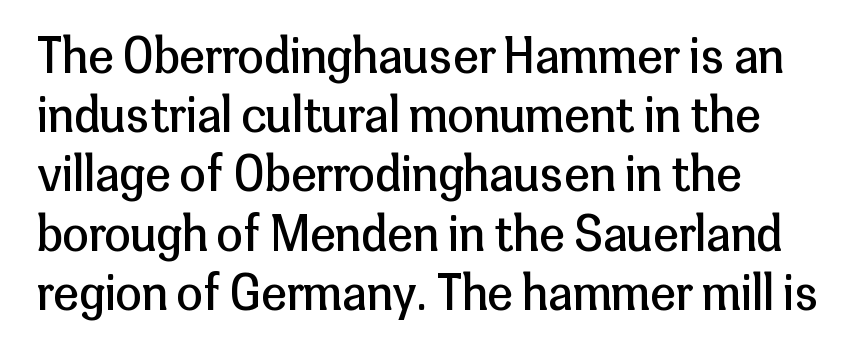
The image shows 47 px regular-weight sans-serif type, upright; set left-aligned, normal line spacing (1.26x), normal letter spacing, not underlined; low stroke contrast and a medium x-height.
